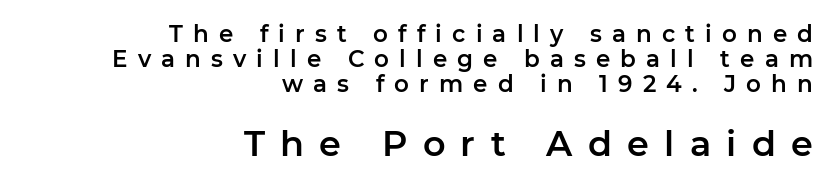
{"serif": "no", "italic": "no", "width": "normal", "stroke_contrast": "low", "x_height": "medium", "monospaced": "no", "underline": "no", "align": "right", "line_spacing": "tight", "line_spacing_ratio": 1.08, "letter_spacing": "wide", "letter_spacing_em": 0.44, "larger_block": "second", "size_ratio": 1.52, "glyph_px": 35}
